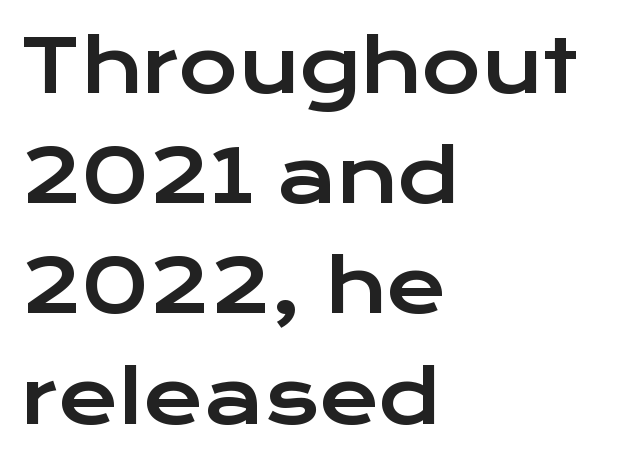
The image shows 73 px wide sans-serif type, upright; set left-aligned, normal line spacing (1.51x), normal letter spacing, not underlined; low stroke contrast and a medium x-height.
